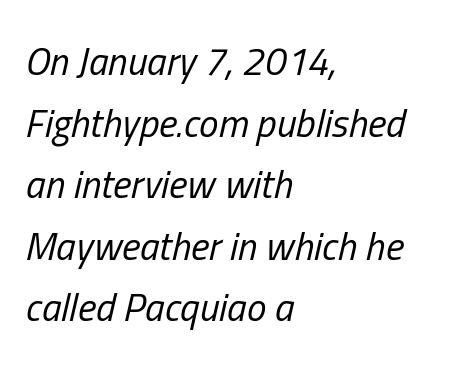
The image shows 39 px regular-weight, condensed type, italic (leaning right); set left-aligned, normal line spacing (1.58x), normal letter spacing, not underlined; low stroke contrast and a medium x-height.
